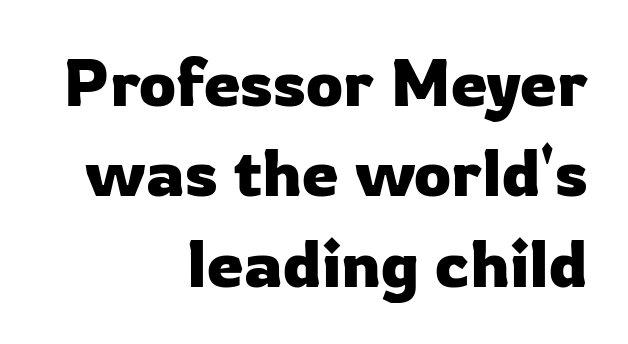
Q: Is the text italic (slanted)? A: No, it is upright.
Q: Is the typeface a serif or a sans-serif typeface? A: Sans-serif.
Q: Is the text underlined? A: No.
Q: How is the paragraph aligned? A: Right-aligned.
Q: Is the spacing between letters normal or unusually wide? A: Normal.
Q: Is the spacing between lines tight, normal or loose? A: Normal.
Q: Width (condensed, normal, or wide)? A: Normal.
Q: Stroke contrast? A: Low.
Q: x-height? A: Medium.
Q: Monospaced? A: No.
